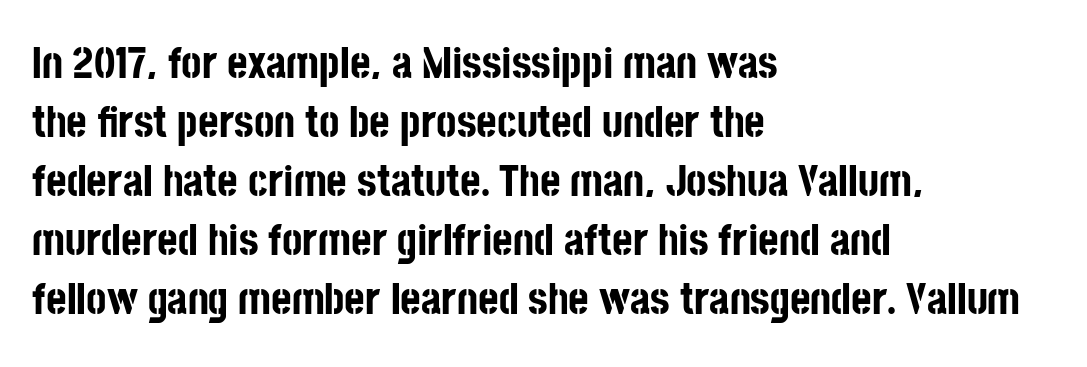
Q: Is the text bold? A: Yes.
Q: Is the text italic (slanted)? A: No, it is upright.
Q: Is the typeface a serif or a sans-serif typeface? A: Sans-serif.
Q: Is the text underlined? A: No.
Q: How is the paragraph aligned? A: Left-aligned.
Q: Is the spacing between letters normal or unusually wide? A: Normal.
Q: Is the spacing between lines tight, normal or loose? A: Normal.
Q: Width (condensed, normal, or wide)? A: Condensed.
Q: Stroke contrast? A: Low.
Q: x-height? A: Large.
Q: Monospaced? A: No.
